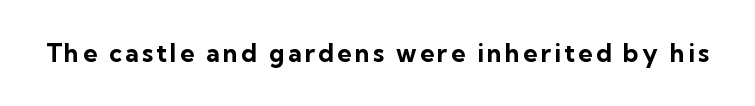
Weight check: bold — yes, fully. Ascenders rise straight up at ninety degrees. The string is rendered with underlining switched off.
